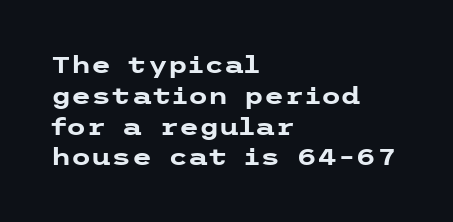
The image shows 23 px bold type, upright; set left-aligned, normal line spacing (1.34x), normal letter spacing, not underlined.
